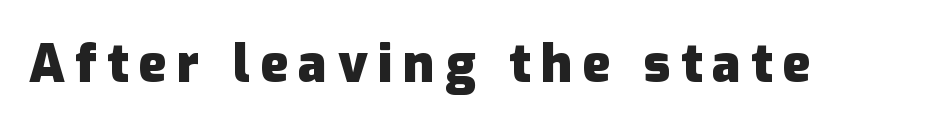
{"serif": "no", "italic": "no", "bold": "yes", "weight": "heavy", "width": "normal", "stroke_contrast": "low", "x_height": "medium", "monospaced": "no", "underline": "no", "letter_spacing": "wide", "letter_spacing_em": 0.2, "glyph_px": 52}
